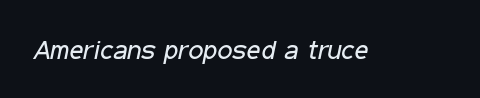
Q: Is the text bold? A: No.
Q: Is the text italic (slanted)? A: Yes, it leans right by about 11 degrees.
Q: Is the text underlined? A: No.
Q: Is the spacing between letters normal or unusually wide? A: Normal.
